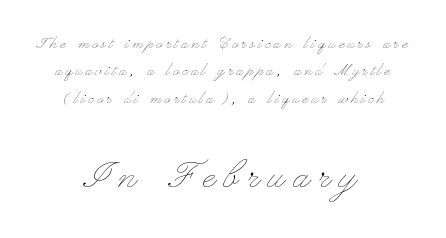
Character size in the trailing block exceeds that of the leading block. This sample keeps an unexceptional amount of space between lines. Layout note: lines centered. Proportional: the letters do not fall into vertical columns.
